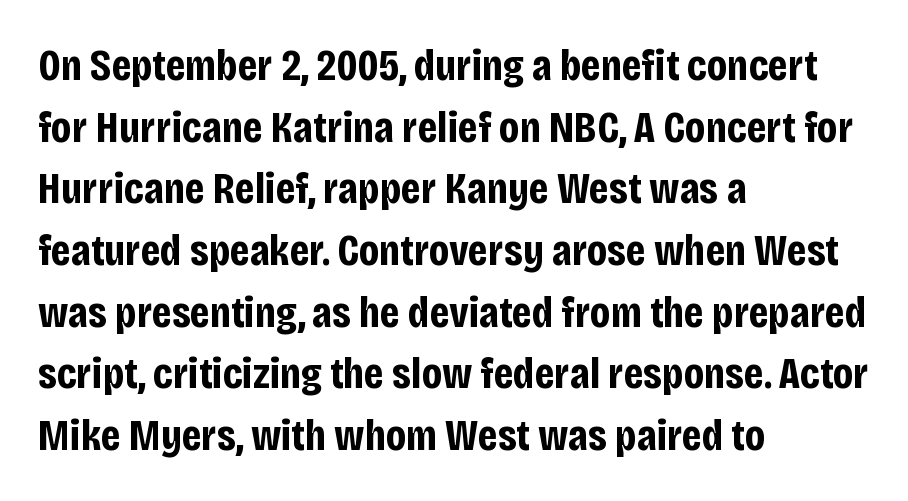
Q: Is the text bold? A: Yes.
Q: Is the text italic (slanted)? A: No, it is upright.
Q: Is the typeface a serif or a sans-serif typeface? A: Sans-serif.
Q: Is the text underlined? A: No.
Q: How is the paragraph aligned? A: Left-aligned.
Q: Is the spacing between letters normal or unusually wide? A: Normal.
Q: Is the spacing between lines tight, normal or loose? A: Normal.
Q: Width (condensed, normal, or wide)? A: Condensed.
Q: Stroke contrast? A: Low.
Q: x-height? A: Large.
Q: Monospaced? A: No.
